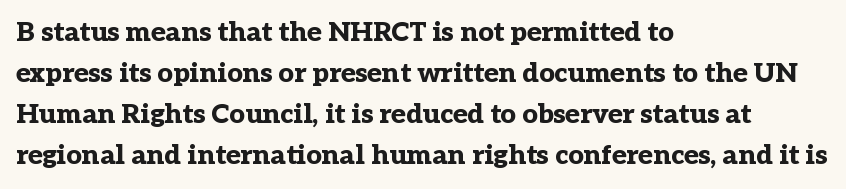
Q: Is the text bold? A: Yes.
Q: Is the text italic (slanted)? A: No, it is upright.
Q: Is the text underlined? A: No.
Q: How is the paragraph aligned? A: Left-aligned.
Q: Is the spacing between letters normal or unusually wide? A: Normal.
Q: Is the spacing between lines tight, normal or loose? A: Normal.
